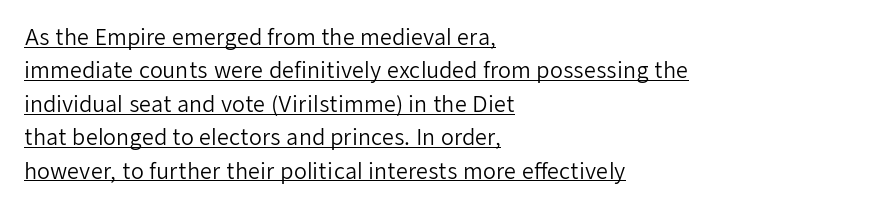
{"italic": "no", "bold": "no", "underline": "yes", "align": "left", "line_spacing": "normal", "line_spacing_ratio": 1.59, "letter_spacing": "normal", "letter_spacing_em": 0.0, "glyph_px": 21}
